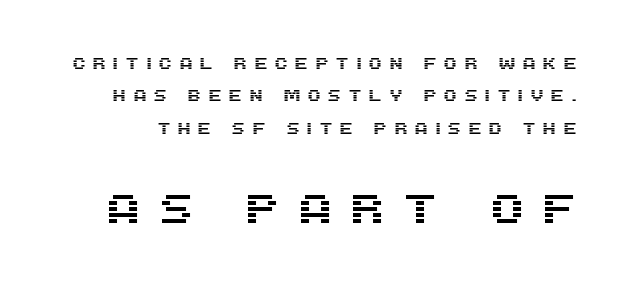
The space directly below the letters is spotless. Upright lettering throughout. The gaps between neighbouring characters are conspicuously large. Successive baselines arrive slowly, with a big drop between each. This sample uses a sans-serif face.
